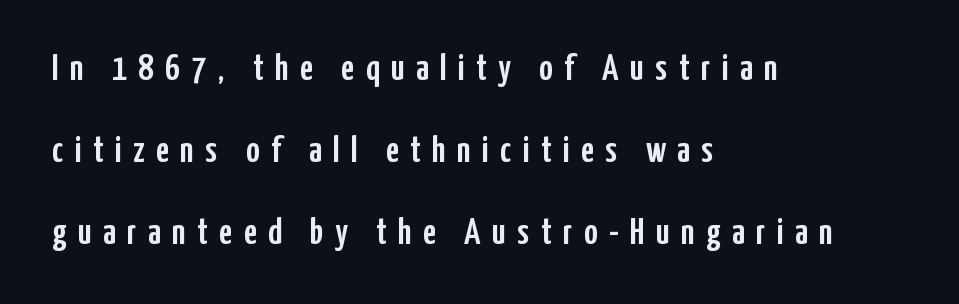
Q: Is the text italic (slanted)? A: No, it is upright.
Q: Is the typeface a serif or a sans-serif typeface? A: Sans-serif.
Q: Is the text underlined? A: No.
Q: How is the paragraph aligned? A: Left-aligned.
Q: Is the spacing between letters normal or unusually wide? A: Unusually wide.
Q: Is the spacing between lines tight, normal or loose? A: Loose.
Q: Width (condensed, normal, or wide)? A: Condensed.
Q: Stroke contrast? A: Low.
Q: x-height? A: Medium.
Q: Monospaced? A: No.
